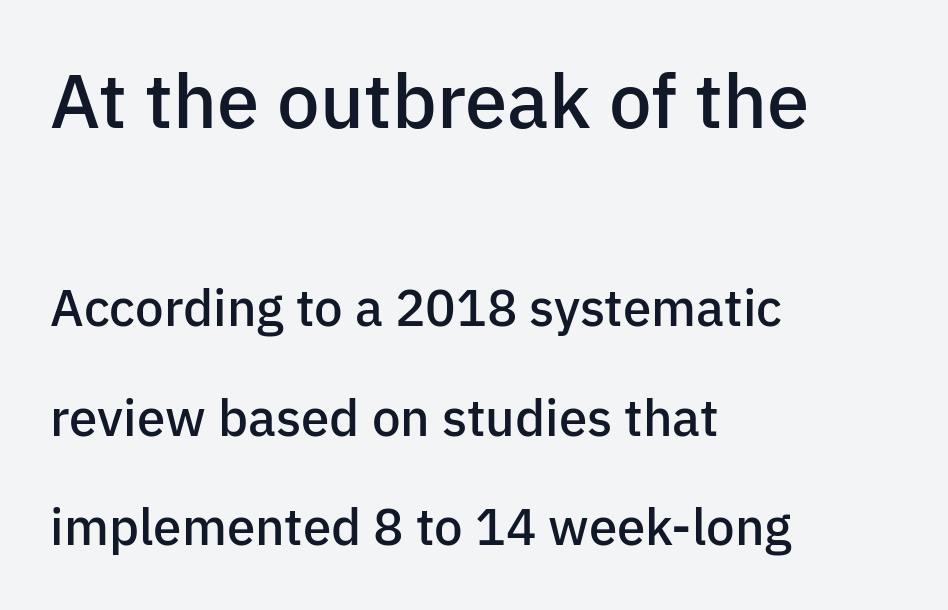
Q: Is the text bold? A: Semi-bold.
Q: Is the text italic (slanted)? A: No, it is upright.
Q: Is the typeface a serif or a sans-serif typeface? A: Sans-serif.
Q: Is the text underlined? A: No.
Q: How is the paragraph aligned? A: Left-aligned.
Q: Is the spacing between letters normal or unusually wide? A: Normal.
Q: Is the spacing between lines tight, normal or loose? A: Loose.
Q: Which block of text is set in a larger size, the first (top) or the second (bottom)? A: The first (top) one.
Q: Width (condensed, normal, or wide)? A: Normal.
Q: Stroke contrast? A: Low.
Q: x-height? A: Medium.
Q: Monospaced? A: No.
